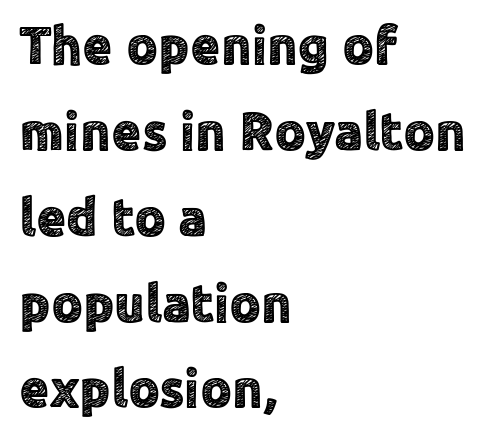
This sample has the flowing, uneven cadence of proportional lettering. Tracking here is standard; glyphs follow each other at the usual distance. Regarding serifs, this sample does without them. You can tell it's not italic because the verticals are truly vertical. These lines sit exactly where default settings would place them. Casual observation: everything's shoved over to the left.
